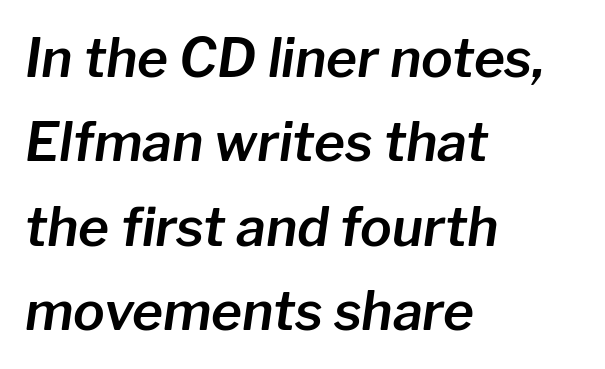
Q: Is the text italic (slanted)? A: Yes, it leans right by about 8 degrees.
Q: Is the text underlined? A: No.
Q: How is the paragraph aligned? A: Left-aligned.
Q: Is the spacing between letters normal or unusually wide? A: Normal.
Q: Is the spacing between lines tight, normal or loose? A: Normal.
Q: Width (condensed, normal, or wide)? A: Normal.
Q: Stroke contrast? A: Low.
Q: x-height? A: Medium.
Q: Monospaced? A: No.
